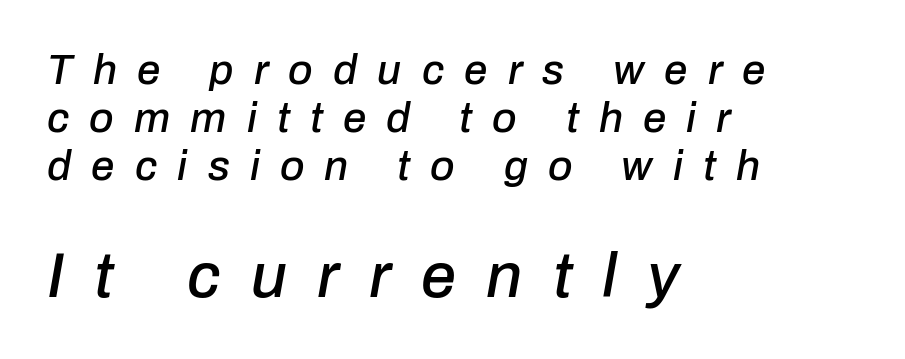
Lines of text with bare space underneath. The setting favours the left margin, as ordinary paragraphs usually do. Between one letter and the next there's a generous, obvious gap. Vertical spacing — tight. Proportional: the letters do not fall into vertical columns. Reading top to bottom, the characters get bigger at the block break.
